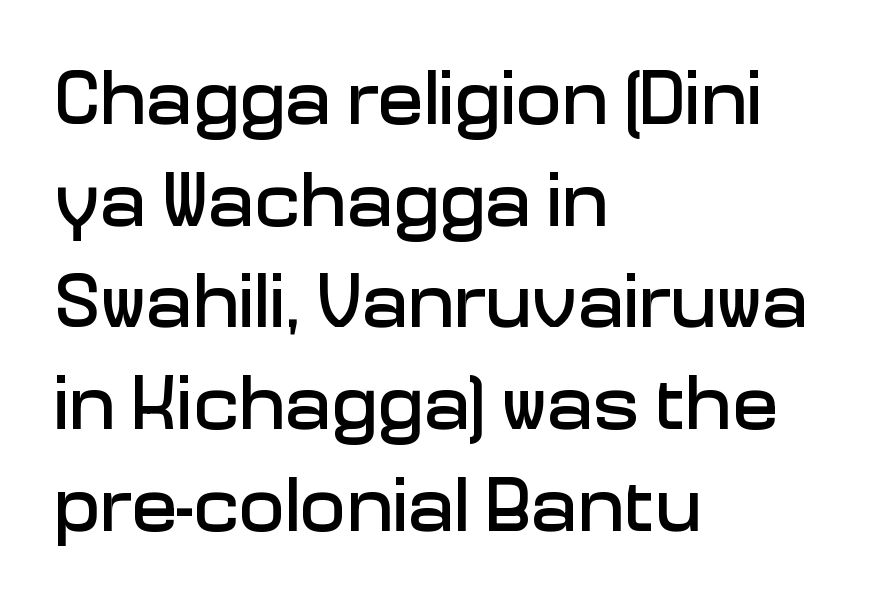
The image shows 77 px sans-serif type, upright; set left-aligned, normal line spacing (1.32x), normal letter spacing, not underlined; low stroke contrast and a medium x-height.
